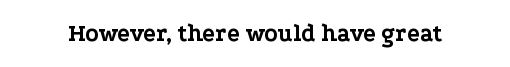
The image shows 24 px bold type, upright; set normal letter spacing, not underlined.
